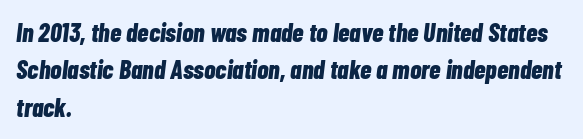
The image shows 26 px bold type, italic (leaning right); set left-aligned, normal line spacing (1.44x), normal letter spacing, not underlined.
